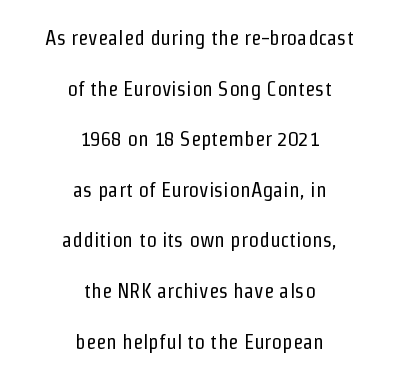
{"italic": "no", "bold": "no", "underline": "no", "align": "center", "line_spacing": "loose", "line_spacing_ratio": 2.41, "letter_spacing": "normal", "letter_spacing_em": 0.0, "glyph_px": 21}
